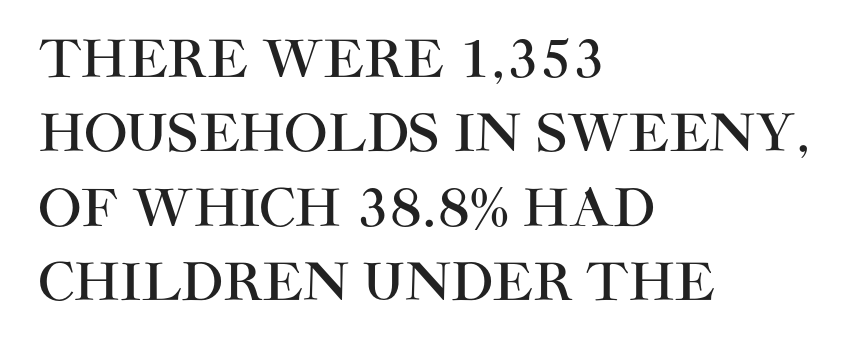
{"serif": "no", "italic": "no", "width": "normal", "stroke_contrast": "high", "x_height": "large", "monospaced": "no", "underline": "no", "align": "left", "line_spacing": "normal", "line_spacing_ratio": 1.46, "letter_spacing": "normal", "letter_spacing_em": 0.0, "glyph_px": 51}
